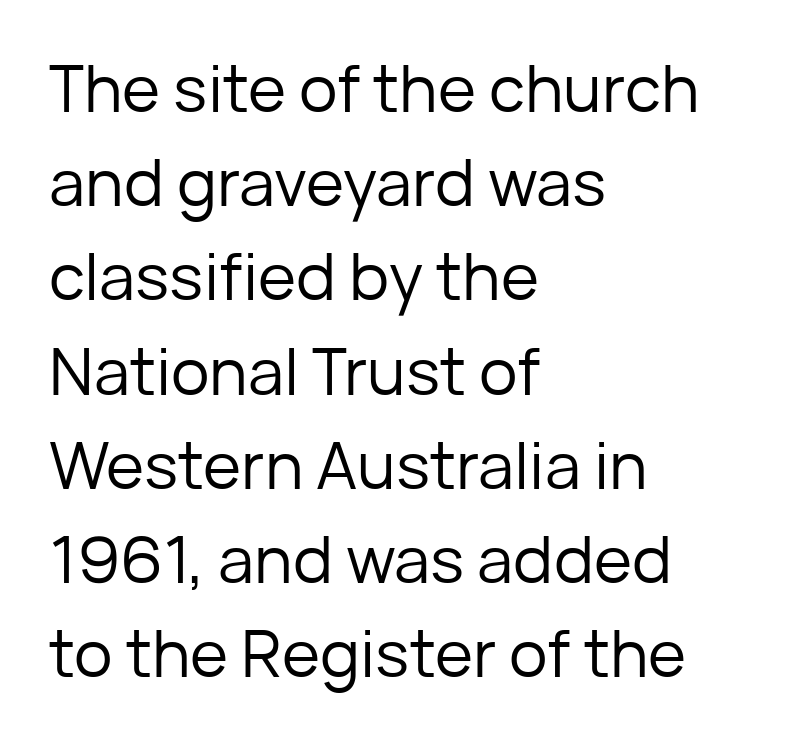
Type without underlining. Layout note: lines flush left. Notice how descenders clear the ascenders below comfortably — that's standard leading. These glyphs show unthickened strokes, regular width or finer.
